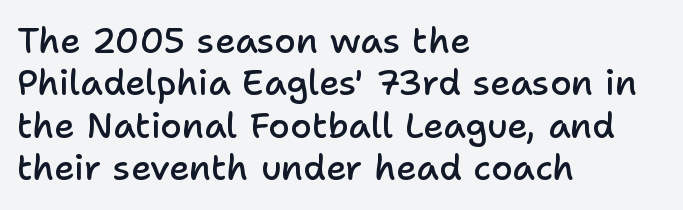
Q: Is the text bold? A: Semi-bold.
Q: Is the text italic (slanted)? A: No, it is upright.
Q: Is the typeface a serif or a sans-serif typeface? A: Sans-serif.
Q: Is the text underlined? A: No.
Q: How is the paragraph aligned? A: Left-aligned.
Q: Is the spacing between letters normal or unusually wide? A: Normal.
Q: Width (condensed, normal, or wide)? A: Normal.
Q: Stroke contrast? A: Low.
Q: x-height? A: Medium.
Q: Monospaced? A: No.
